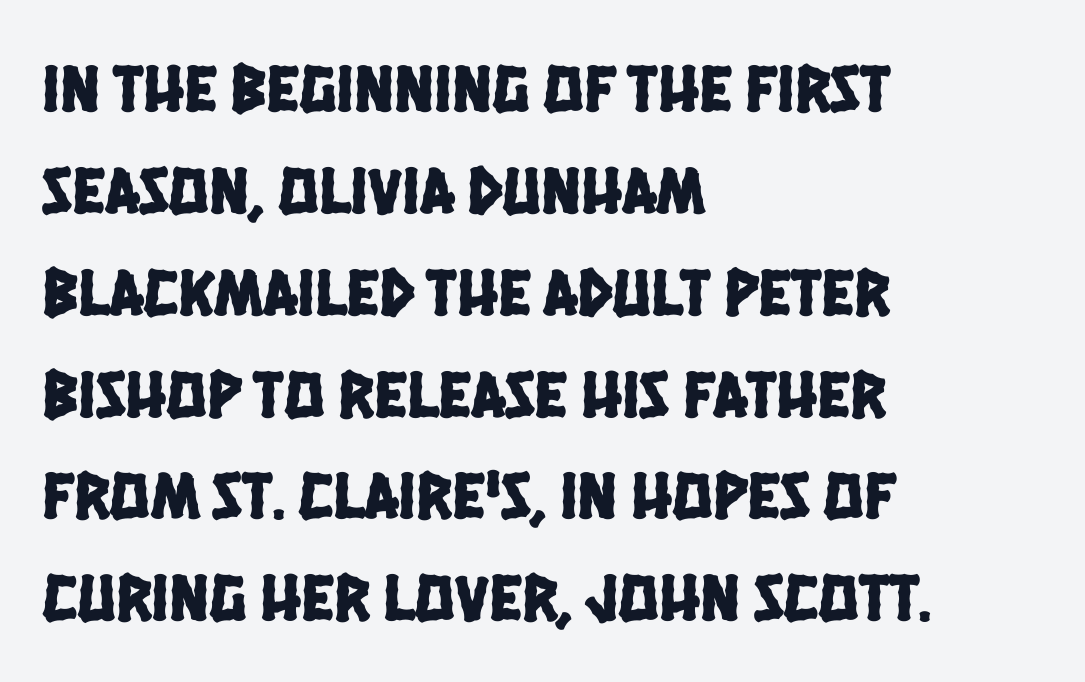
The lines in this sample share a left origin and differ only in where they stop. Baseline-to-baseline distance is the conventional proportion of letter height. The strip under each line holds only bare page. The rendering keeps characters at their native spacing. Think of a printed novel: that variable character pitch is what you see here.
